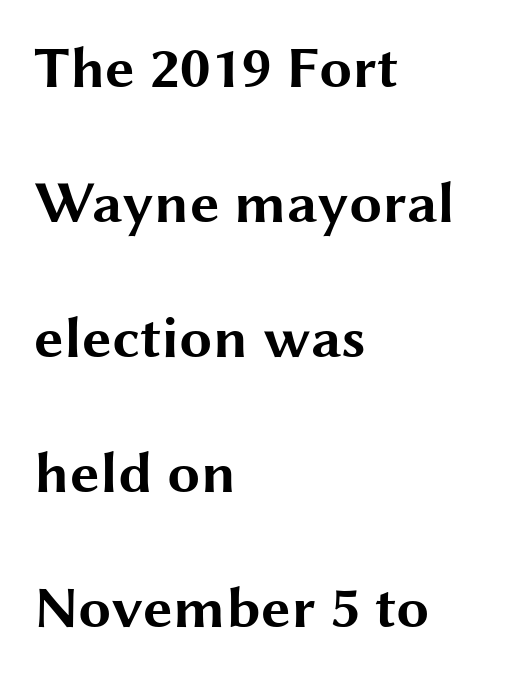
The image shows 59 px bold, wide sans-serif type, upright; set left-aligned, loose line spacing (2.29x), normal letter spacing, not underlined; medium stroke contrast and a medium x-height.
